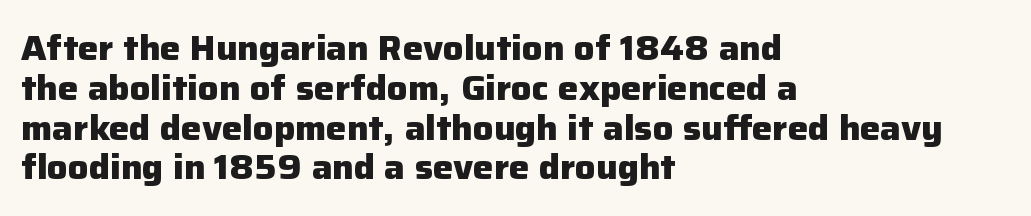
Stroke terminals: plain, sans-serif. Chunky letters — that's bold for sure. The passage shown is typed in a proportional face where columns would drift. Italic: no, the glyphs are upright roman.
